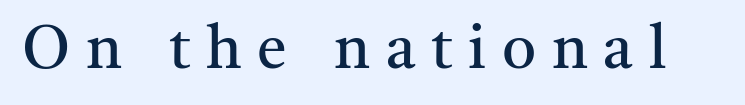
The image shows 60 px regular-weight serif type, upright; set unusually wide letter spacing (+0.26 em), not underlined; medium stroke contrast and a medium x-height.
